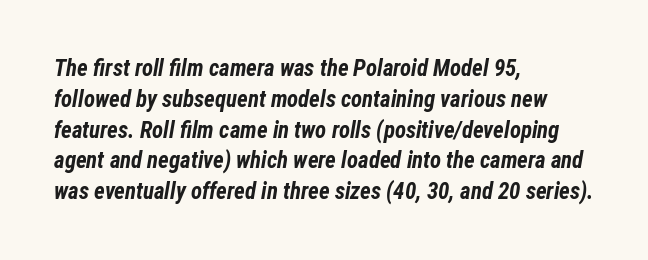
The image shows 23 px bold type, italic (leaning right); set left-aligned, normal line spacing (1.34x), normal letter spacing, not underlined.
